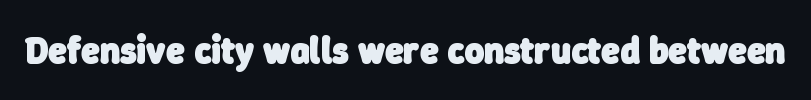
{"serif": "no", "bold": "yes", "weight": "heavy", "width": "normal", "stroke_contrast": "low", "x_height": "medium", "monospaced": "no", "underline": "no", "letter_spacing": "normal", "letter_spacing_em": 0.0, "glyph_px": 37}
